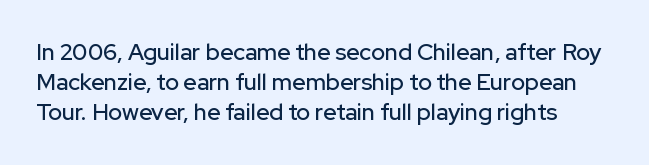
Q: Is the text italic (slanted)? A: No, it is upright.
Q: Is the text underlined? A: No.
Q: Is the spacing between letters normal or unusually wide? A: Normal.
Q: Is the spacing between lines tight, normal or loose? A: Normal.
